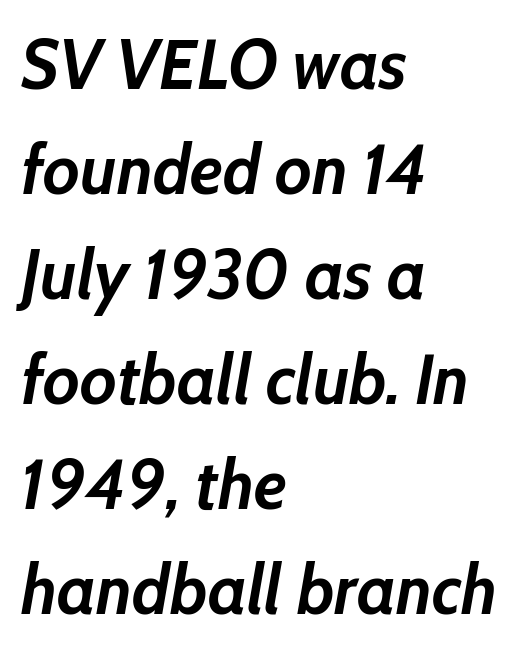
{"italic": "yes", "lean": "right", "slant_degrees": 10, "bold": "yes", "weight": "semibold", "width": "normal", "stroke_contrast": "low", "x_height": "medium", "monospaced": "no", "underline": "no", "align": "left", "line_spacing": "normal", "line_spacing_ratio": 1.5, "letter_spacing": "normal", "letter_spacing_em": 0.0, "glyph_px": 70}
